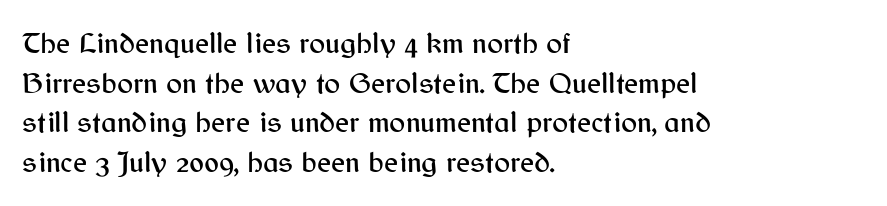
Q: Is the text italic (slanted)? A: No, it is upright.
Q: Is the typeface a serif or a sans-serif typeface? A: Sans-serif.
Q: Is the text underlined? A: No.
Q: How is the paragraph aligned? A: Left-aligned.
Q: Is the spacing between letters normal or unusually wide? A: Normal.
Q: Is the spacing between lines tight, normal or loose? A: Normal.
Q: Width (condensed, normal, or wide)? A: Normal.
Q: Stroke contrast? A: Medium.
Q: x-height? A: Medium.
Q: Monospaced? A: No.
